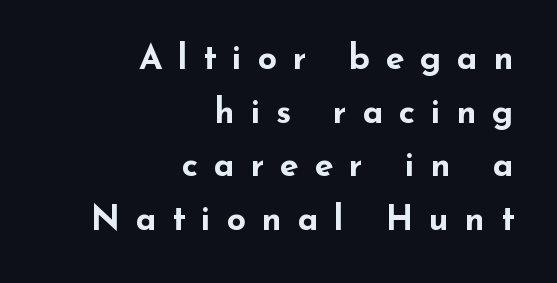
The image shows 34 px bold, wide sans-serif type, upright; set right-aligned, normal line spacing (1.58x), unusually wide letter spacing (+0.46 em), not underlined; low stroke contrast and a small x-height.
